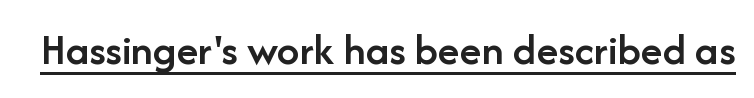
The image shows 45 px semibold sans-serif type, upright; set normal letter spacing, underlined; low stroke contrast and a medium x-height.
